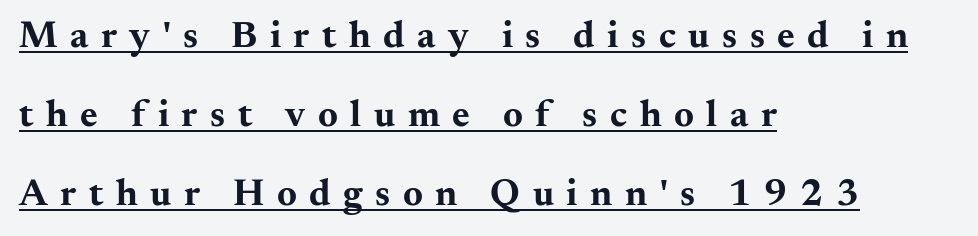
{"serif": "yes", "italic": "no", "bold": "yes", "weight": "bold", "width": "wide", "stroke_contrast": "medium", "x_height": "small", "monospaced": "no", "underline": "yes", "align": "left", "line_spacing": "loose", "line_spacing_ratio": 2.08, "letter_spacing": "wide", "letter_spacing_em": 0.33, "glyph_px": 38}
